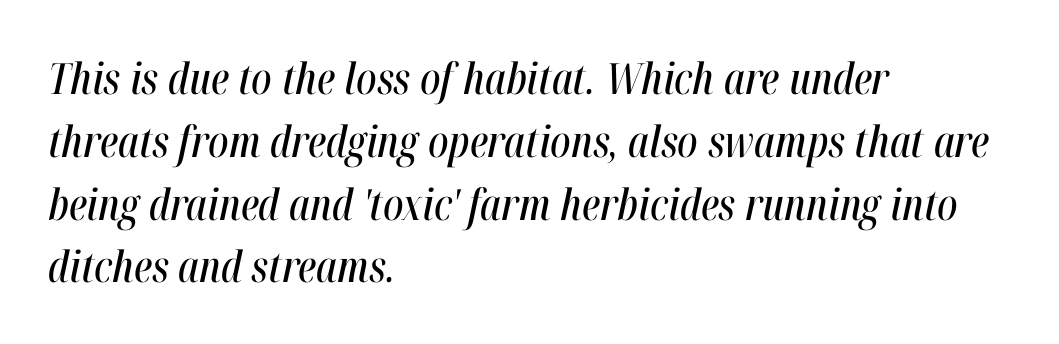
The image shows 43 px condensed type, italic (leaning right); set left-aligned, normal line spacing (1.46x), normal letter spacing, not underlined; high stroke contrast and a medium x-height.
